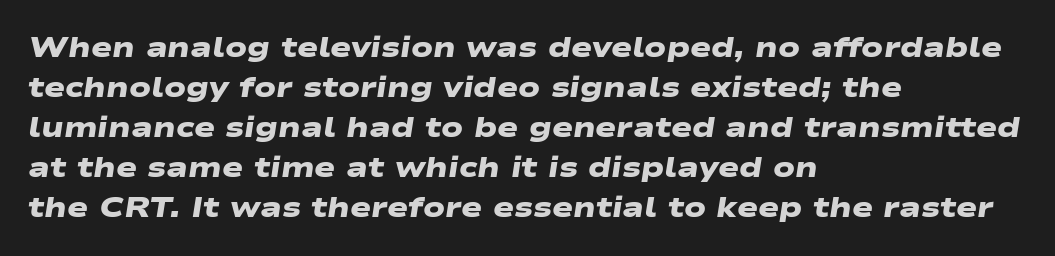
The passage shown is typeset with a sans-serif family. Each letter keeps its own natural width here, so spacing adapts to shape. Does the weight exceed regular? Yes, all the way to bold. Only glyphs here, with clear space below each row.
